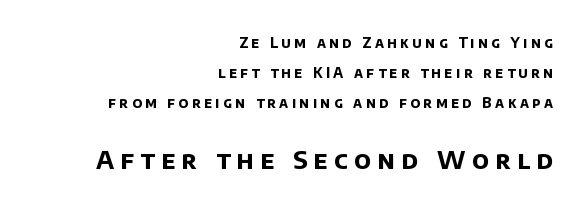
A clean baseline with only descenders dipping below it. In terms of letterspacing, this is a distinctly airy, spread setting. Caption: multi-line text, flush right, ragged left. Honestly, the rows look like they've been pulled way apart. Typesetter's note — lower block bumped up in size, upper block left smaller.
